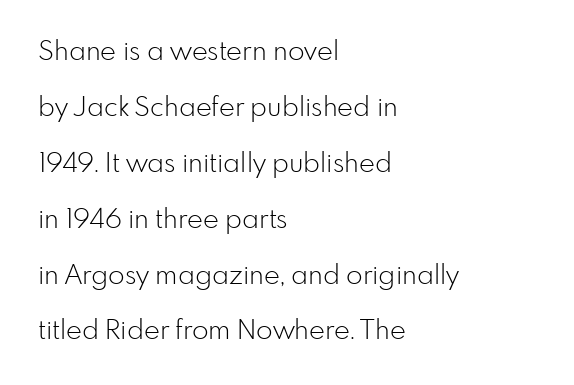
The weight would be labelled regular, book, light, or lighter still. Spacing between characters is what you'd get straight out of the box. Any mark beneath the type? The region is blank. Upright lettering throughout. Line starts are locked; line ends wander. Honestly, the rows look like they've been pulled way apart.
